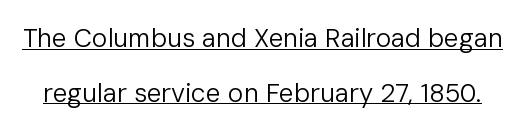
The cut favours lightness, reaching ordinary text weight at its darkest. Style check: upright. A typesetter would call this zero additional tracking. This is underlined copy, the kind a proofreader might mark for attention.
